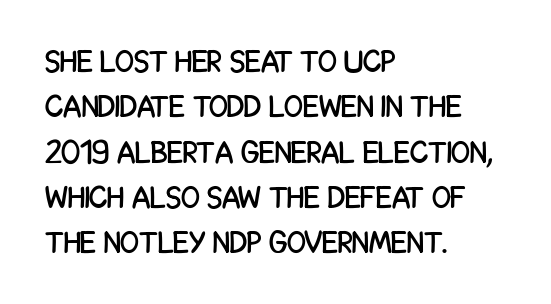
The space between consecutive lines is moderate. The compositor pushed each line to the left boundary. The gaps between neighbouring characters are ordinary and unremarkable. Here the designer chose a conventional face with non-uniform glyph widths.
